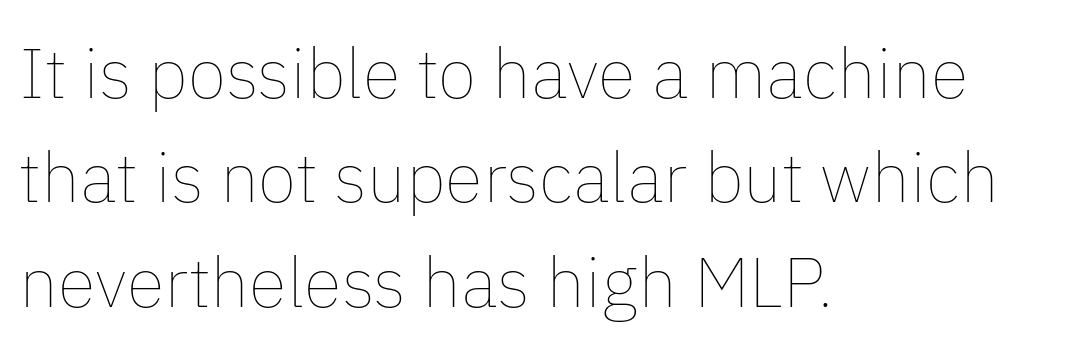
The image shows 70 px thin type, upright; set left-aligned, normal line spacing (1.49x), normal letter spacing, not underlined; low stroke contrast and a medium x-height.
